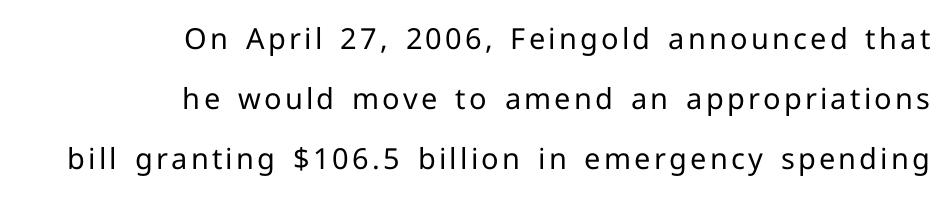
{"serif": "no", "italic": "no", "bold": "no", "weight": "regular", "width": "normal", "stroke_contrast": "low", "x_height": "medium", "monospaced": "no", "underline": "no", "align": "right", "line_spacing": "loose", "line_spacing_ratio": 2.07, "glyph_px": 29}
